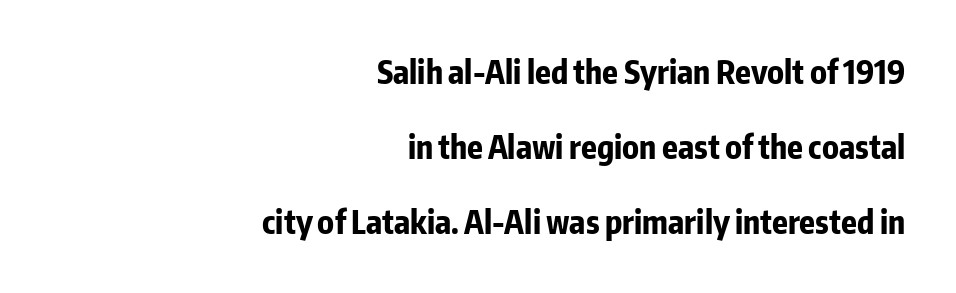
Is there any slant? The stems are plumb. Just letters on the line, the space beneath them empty. You could not count columns in this text — the font is proportionally spaced. This sample uses a sans-serif face. Words appear dense and cohesive because spacing is normal. Line ends are locked; line starts wander.
